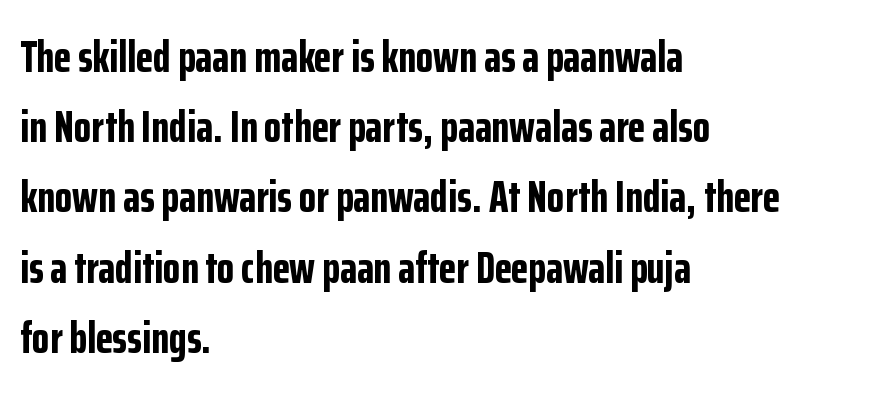
Grotesque or geometric, the face here clearly has no serifs. Line beginnings align vertically; line endings do not. Does the leading feel generous? No, just average. What stands out about the letter spacing? Nothing — it is the standard amount. The axis of the letterforms is exactly vertical. A typesetter would call this proportional, since set widths differ per character.
